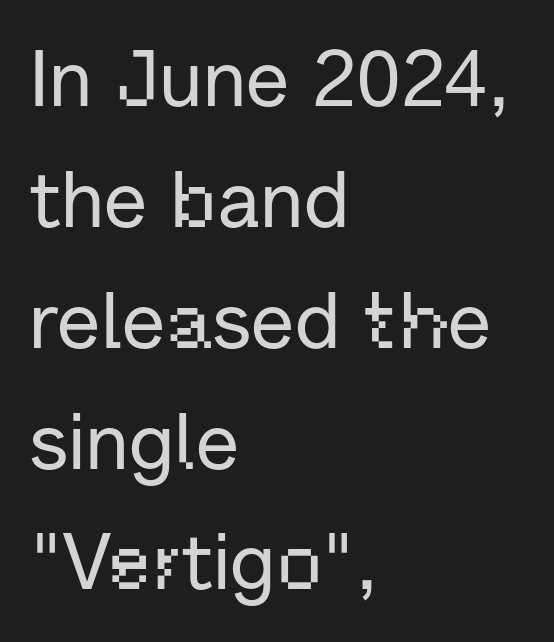
Bare-footed words on every line. In terms of posture, this sample is upright. Visually the block forms a straight wall on the left and a jagged coastline on the right. Leading: standard. Spacing verdict: proportional, widths tailored to each character.
